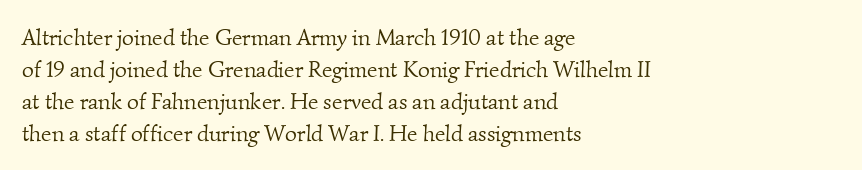
The typesetter chose a ragged-right arrangement here. Compared with typical paragraphs, the rows here are spaced about the same. Look at the tracking — it's just the regular setting, nothing added. The space beneath each line is pristine and unruled. Caption: face not bold, strokes unweighted.
